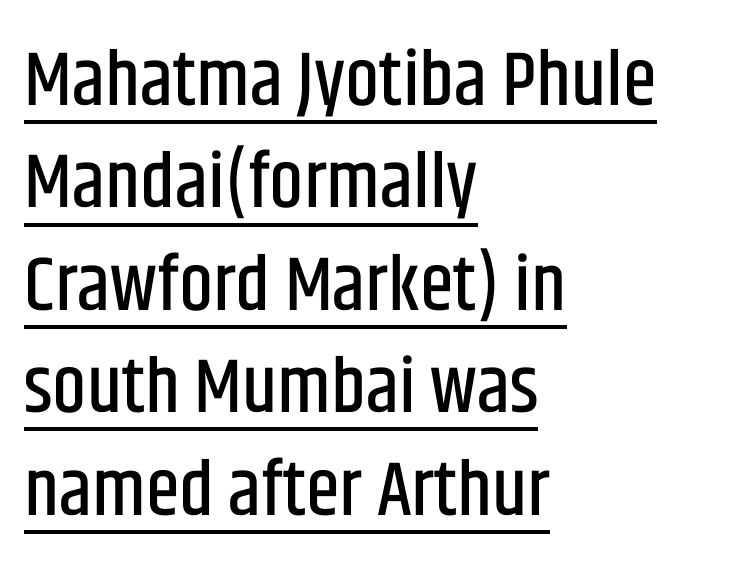
This is the regular roman posture of the typeface. Between one letter and the next there's only the usual sliver of space. Reading down the block, your eye returns to a fixed left position each line. These lines are rendered in a variable-pitch font.
